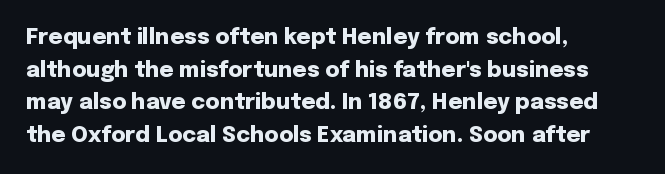
{"italic": "no", "bold": "yes", "underline": "no", "align": "left", "line_spacing": "normal", "line_spacing_ratio": 1.48, "letter_spacing": "normal", "letter_spacing_em": 0.0, "glyph_px": 22}
